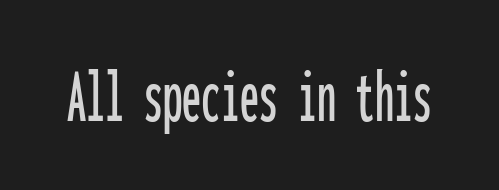
{"serif": "no", "italic": "no", "width": "condensed", "stroke_contrast": "low", "x_height": "medium", "monospaced": "yes", "underline": "no", "letter_spacing": "normal", "letter_spacing_em": 0.0, "glyph_px": 77}
